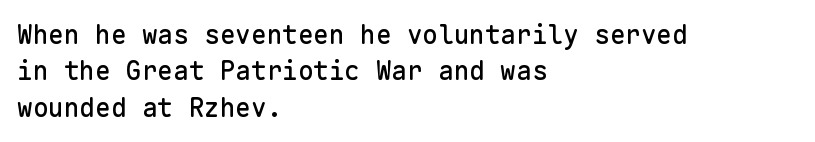
Q: Is the text italic (slanted)? A: No, it is upright.
Q: Is the text underlined? A: No.
Q: How is the paragraph aligned? A: Left-aligned.
Q: Is the spacing between letters normal or unusually wide? A: Normal.
Q: Is the spacing between lines tight, normal or loose? A: Normal.
